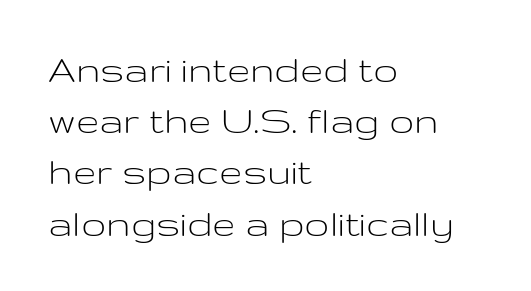
The image shows 42 px light, wide sans-serif type, upright; set left-aligned, line spacing 1.22x, normal letter spacing, not underlined; low stroke contrast and a medium x-height.
